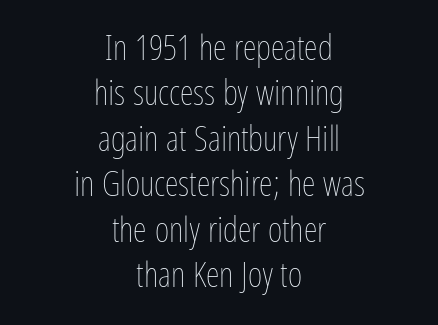
{"italic": "no", "bold": "no", "weight": "thin", "width": "condensed", "stroke_contrast": "low", "x_height": "medium", "monospaced": "no", "underline": "no", "align": "center", "line_spacing": "normal", "line_spacing_ratio": 1.3, "letter_spacing": "normal", "letter_spacing_em": 0.0, "glyph_px": 35}
